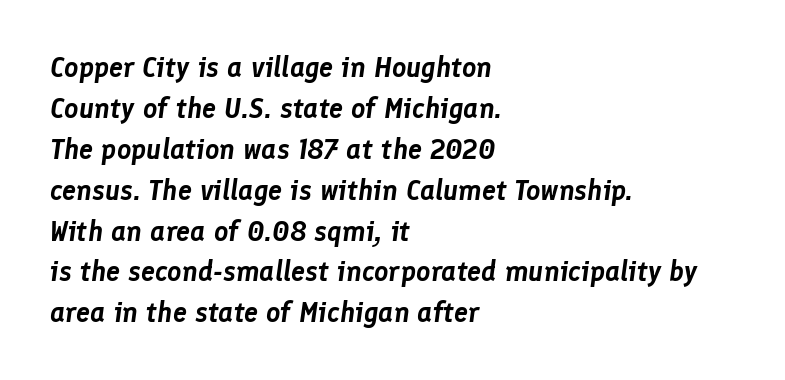
{"italic": "yes", "lean": "right", "slant_degrees": 8, "width": "normal", "stroke_contrast": "low", "x_height": "medium", "monospaced": "no", "underline": "no", "align": "left", "line_spacing": "normal", "line_spacing_ratio": 1.46, "letter_spacing": "normal", "letter_spacing_em": 0.0, "glyph_px": 28}
